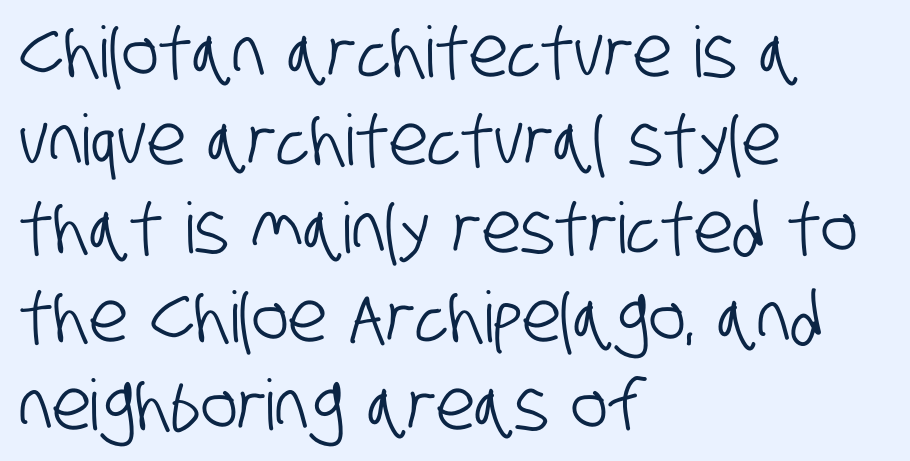
The image shows 70 px condensed sans-serif type; set left-aligned, normal line spacing (1.26x), normal letter spacing, not underlined; low stroke contrast and a large x-height.
